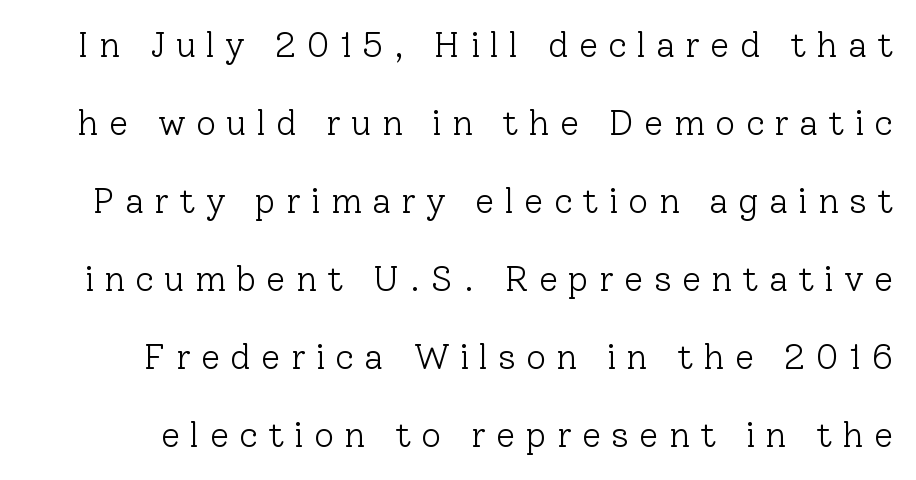
The foot of each line stays bare and open. The rendering uses natural spacing where letterforms have individual widths. The rendering inserts visible extra space after every character. Ink coverage per letter is moderate at most. Regarding leading, the lines here are spaced well apart.
